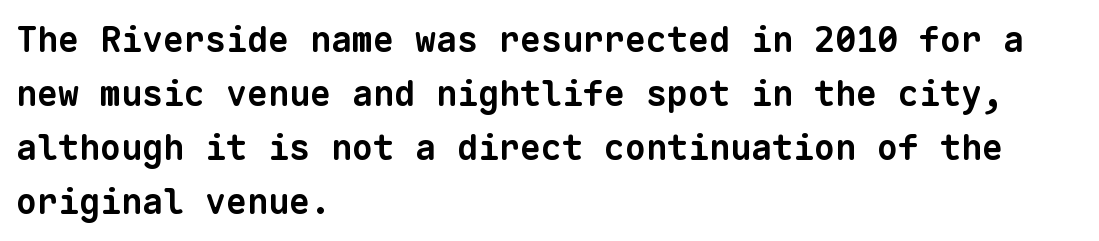
{"serif": "no", "bold": "yes", "weight": "bold", "width": "normal", "stroke_contrast": "low", "x_height": "medium", "monospaced": "yes", "underline": "no", "align": "left", "line_spacing": "normal", "line_spacing_ratio": 1.54, "letter_spacing": "normal", "letter_spacing_em": 0.0, "glyph_px": 35}
